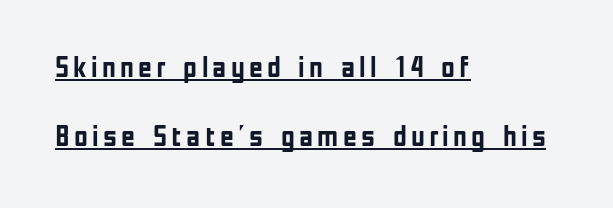
{"serif": "no", "italic": "no", "bold": "yes", "weight": "semibold", "width": "condensed", "stroke_contrast": "low", "x_height": "medium", "monospaced": "no", "underline": "yes", "align": "left", "line_spacing": "loose", "line_spacing_ratio": 2.31, "glyph_px": 30}
